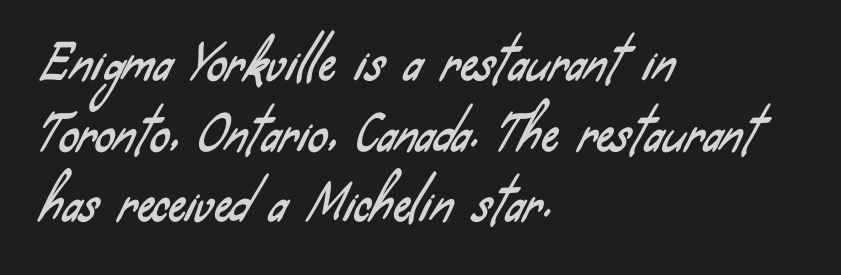
{"serif": "no", "width": "condensed", "stroke_contrast": "low", "x_height": "small", "monospaced": "no", "underline": "no", "align": "left", "line_spacing": "normal", "line_spacing_ratio": 1.47, "letter_spacing": "normal", "letter_spacing_em": 0.0, "glyph_px": 48}
